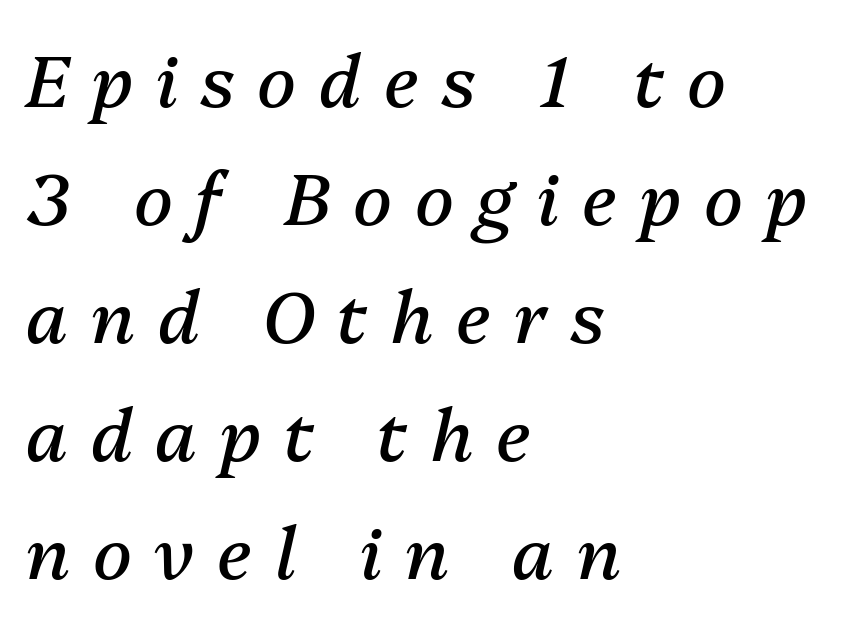
The space between consecutive lines is moderate. On a weight scale, this lands at 450 or below. The rendering inserts visible extra space after every character. It's the slanting kind of type. Each letter keeps its own natural width here, so spacing adapts to shape. The passage is arranged the way most books set body copy — flush left.
